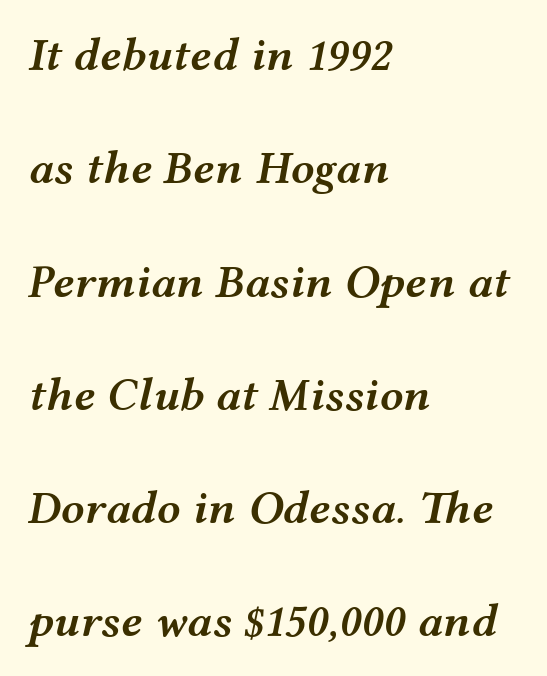
The image shows 47 px semibold, wide type, italic (leaning right); set left-aligned, loose line spacing (2.41x), normal letter spacing, not underlined; medium stroke contrast and a medium x-height.
